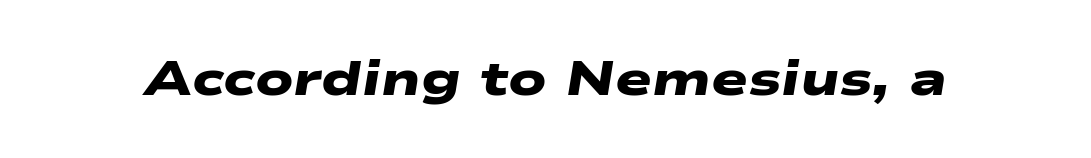
{"serif": "no", "bold": "yes", "weight": "heavy", "width": "wide", "stroke_contrast": "low", "x_height": "medium", "monospaced": "no", "underline": "no", "letter_spacing": "normal", "letter_spacing_em": 0.0, "glyph_px": 49}
